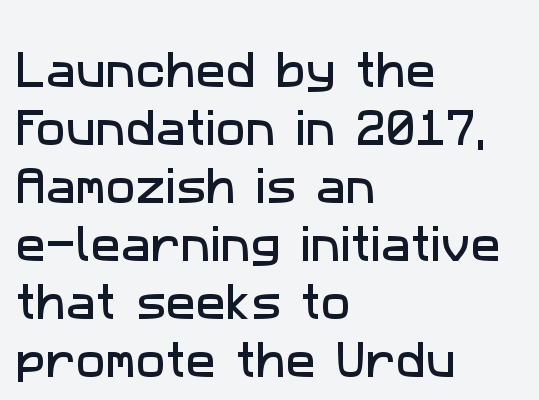
The image shows 40 px sans-serif type; set left-aligned, normal line spacing (1.45x), normal letter spacing, not underlined; low stroke contrast and a medium x-height.
